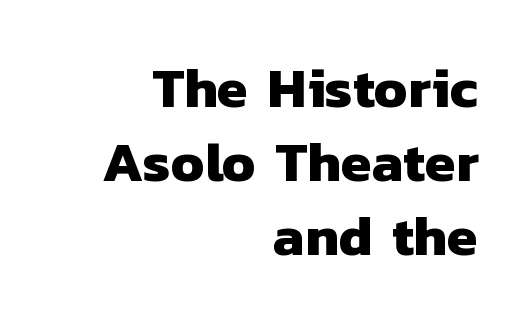
{"serif": "no", "bold": "yes", "weight": "heavy", "width": "normal", "stroke_contrast": "low", "x_height": "medium", "monospaced": "no", "underline": "no", "align": "right", "line_spacing": "normal", "line_spacing_ratio": 1.32, "letter_spacing": "normal", "letter_spacing_em": 0.0, "glyph_px": 56}
